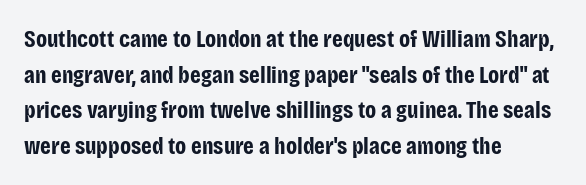
The image shows 24 px bold type, upright; set left-aligned, normal line spacing (1.48x), normal letter spacing, not underlined.
